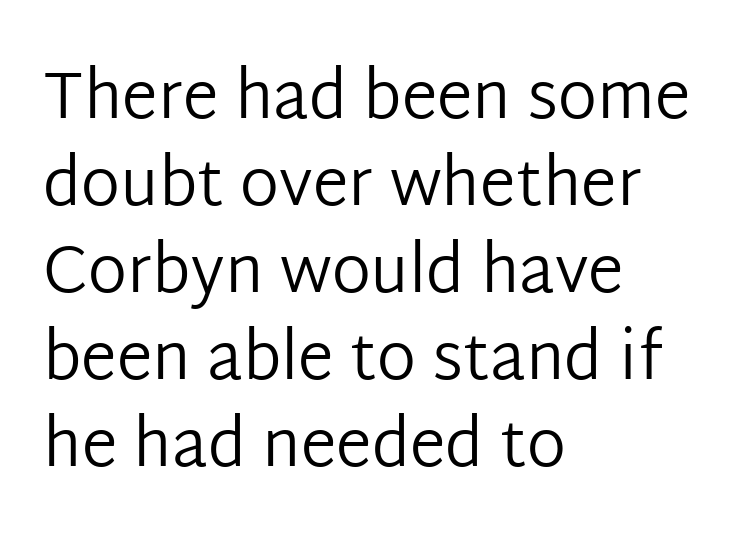
Q: Is the text bold? A: No.
Q: Is the text italic (slanted)? A: No, it is upright.
Q: Is the typeface a serif or a sans-serif typeface? A: Sans-serif.
Q: Is the text underlined? A: No.
Q: How is the paragraph aligned? A: Left-aligned.
Q: Is the spacing between letters normal or unusually wide? A: Normal.
Q: Is the spacing between lines tight, normal or loose? A: Normal.
Q: Width (condensed, normal, or wide)? A: Normal.
Q: Stroke contrast? A: Low.
Q: x-height? A: Medium.
Q: Monospaced? A: No.
